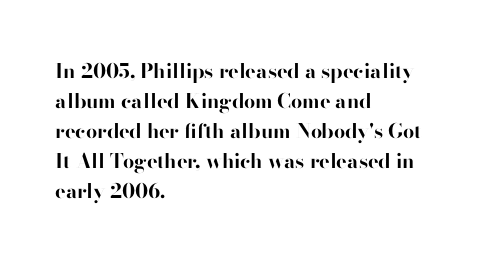
Alignment: flush left. Tall strokes in this sample are plumb rather than angled. Successive baselines arrive at the customary interval. The rendering uses a bold face; every stroke is thick and dark. The specimen omits any rule beneath the text block's lines. Short note: letters normally spaced.
